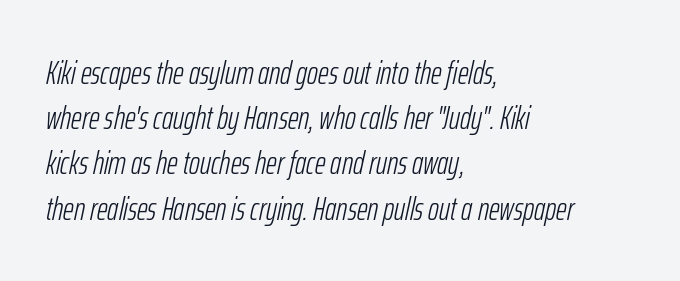
{"italic": "yes", "lean": "right", "slant_degrees": 12, "bold": "no", "weight": "light", "width": "condensed", "stroke_contrast": "low", "x_height": "medium", "monospaced": "no", "underline": "no", "align": "left", "line_spacing": "normal", "line_spacing_ratio": 1.37, "letter_spacing": "normal", "letter_spacing_em": 0.0, "glyph_px": 33}
